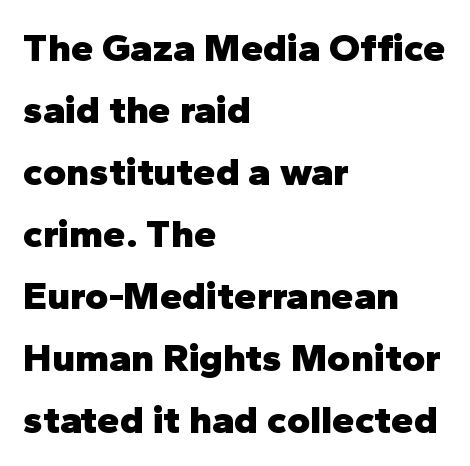
{"serif": "no", "italic": "no", "bold": "yes", "weight": "heavy", "width": "normal", "stroke_contrast": "low", "x_height": "medium", "monospaced": "no", "underline": "no", "align": "left", "line_spacing": "normal", "line_spacing_ratio": 1.55, "letter_spacing": "normal", "letter_spacing_em": 0.0, "glyph_px": 40}
